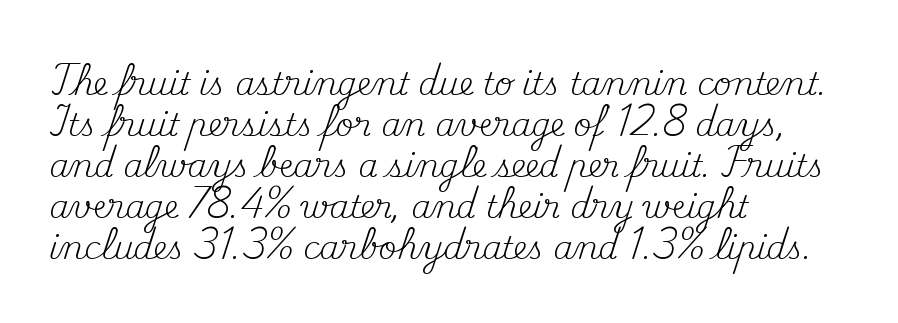
The image shows 31 px regular-weight serif type; set left-aligned, normal line spacing (1.32x), normal letter spacing, not underlined; medium stroke contrast and a small x-height.
